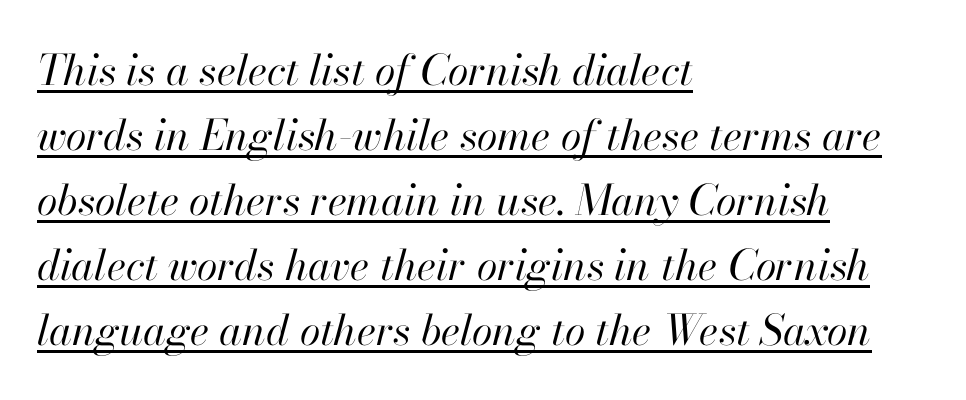
Q: Is the text bold? A: No.
Q: Is the text italic (slanted)? A: Yes, it leans right by about 13 degrees.
Q: Is the text underlined? A: Yes.
Q: How is the paragraph aligned? A: Left-aligned.
Q: Is the spacing between letters normal or unusually wide? A: Normal.
Q: Is the spacing between lines tight, normal or loose? A: Normal.
Q: Width (condensed, normal, or wide)? A: Normal.
Q: Stroke contrast? A: High.
Q: x-height? A: Small.
Q: Monospaced? A: No.
